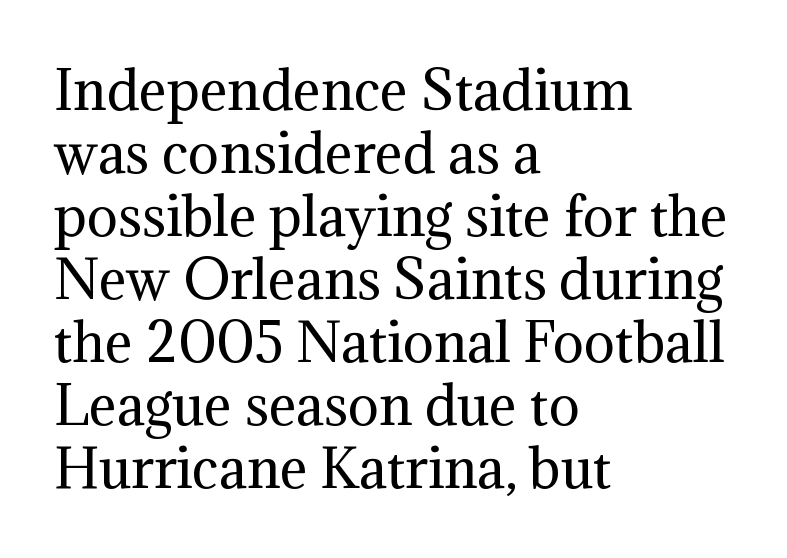
Q: Is the text bold? A: No.
Q: Is the text italic (slanted)? A: No, it is upright.
Q: Is the typeface a serif or a sans-serif typeface? A: Serif.
Q: Is the text underlined? A: No.
Q: How is the paragraph aligned? A: Left-aligned.
Q: Is the spacing between letters normal or unusually wide? A: Normal.
Q: Width (condensed, normal, or wide)? A: Normal.
Q: Stroke contrast? A: Medium.
Q: x-height? A: Medium.
Q: Monospaced? A: No.
